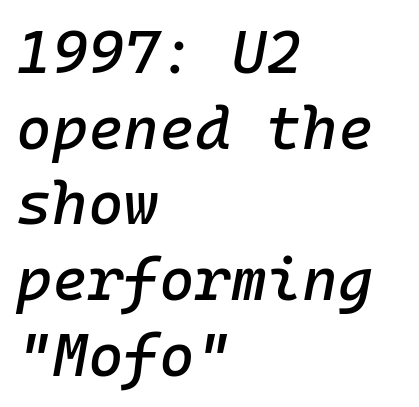
Q: Is the text italic (slanted)? A: Yes, it leans right by about 10 degrees.
Q: Is the text underlined? A: No.
Q: How is the paragraph aligned? A: Left-aligned.
Q: Is the spacing between letters normal or unusually wide? A: Normal.
Q: Width (condensed, normal, or wide)? A: Normal.
Q: Stroke contrast? A: Low.
Q: x-height? A: Medium.
Q: Monospaced? A: Yes.
